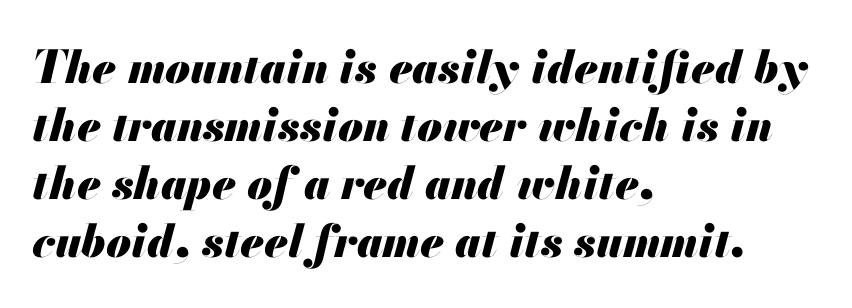
The image shows 45 px heavy type, italic (leaning right); set left-aligned, normal line spacing (1.29x), normal letter spacing, not underlined; medium stroke contrast and a small x-height.
